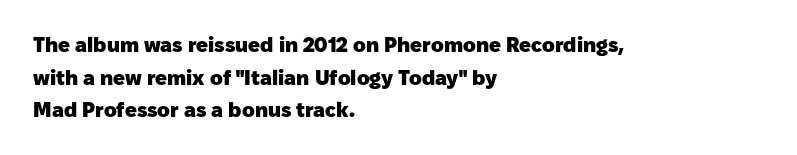
The image shows 21 px bold type, upright; set left-aligned, normal line spacing (1.55x), normal letter spacing, not underlined.
